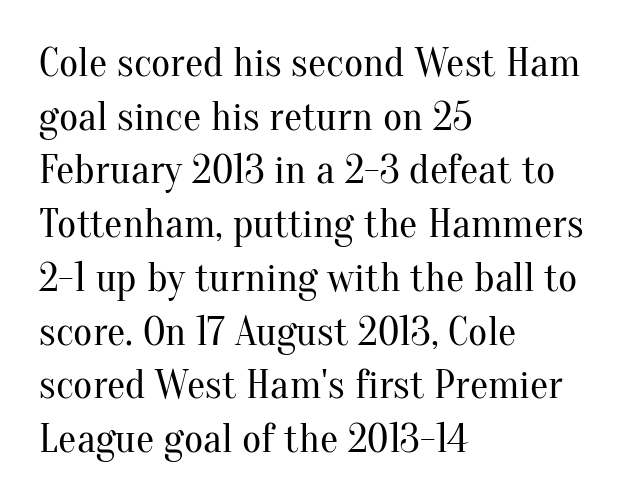
{"serif": "yes", "italic": "no", "bold": "no", "weight": "regular", "width": "normal", "stroke_contrast": "medium", "x_height": "small", "monospaced": "no", "underline": "no", "align": "left", "line_spacing": "normal", "line_spacing_ratio": 1.31, "letter_spacing": "normal", "letter_spacing_em": 0.0, "glyph_px": 41}
